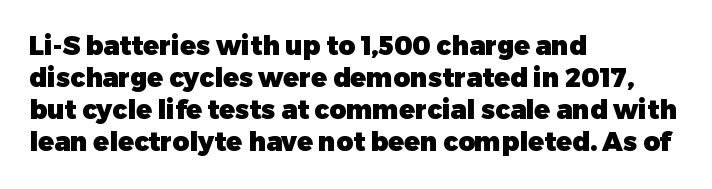
{"italic": "no", "bold": "yes", "underline": "no", "align": "left", "line_spacing_ratio": 1.23, "letter_spacing": "normal", "letter_spacing_em": 0.0, "glyph_px": 26}
